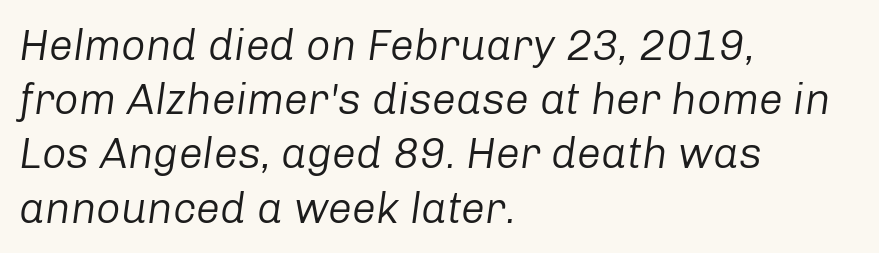
Q: Is the text bold? A: No.
Q: Is the text italic (slanted)? A: Yes, it leans right by about 8 degrees.
Q: Is the text underlined? A: No.
Q: How is the paragraph aligned? A: Left-aligned.
Q: Is the spacing between letters normal or unusually wide? A: Normal.
Q: Is the spacing between lines tight, normal or loose? A: Normal.
Q: Width (condensed, normal, or wide)? A: Normal.
Q: Stroke contrast? A: Low.
Q: x-height? A: Medium.
Q: Monospaced? A: No.
